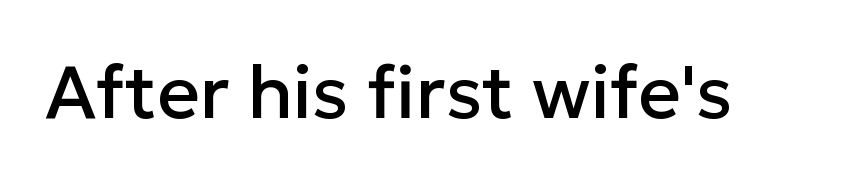
This is sans-serif lettering, the kind often seen on screens and signage. Nobody touched the tracking dial on this one. Clear beneath every line of the passage. Quick note: not italic, upright. This sample has the flowing, uneven cadence of proportional lettering.
